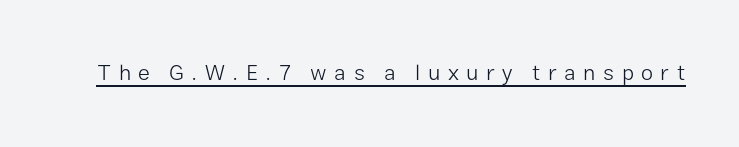
The image shows 22 px text type, upright; set unusually wide letter spacing (+0.34 em), underlined.
